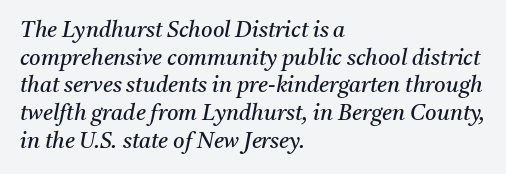
Q: Is the text bold? A: No.
Q: Is the text italic (slanted)? A: Yes, it leans right by about 11 degrees.
Q: Is the text underlined? A: No.
Q: How is the paragraph aligned? A: Left-aligned.
Q: Is the spacing between letters normal or unusually wide? A: Normal.
Q: Is the spacing between lines tight, normal or loose? A: Normal.
